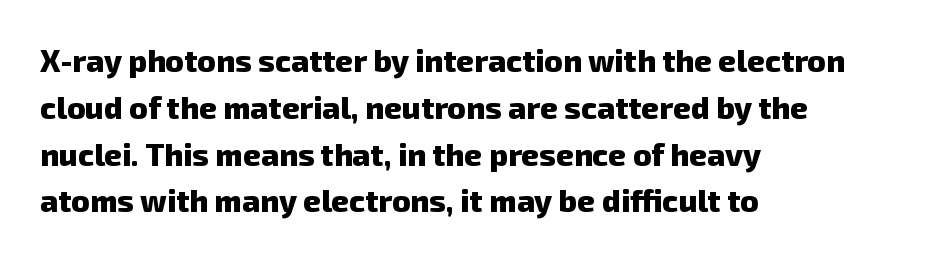
{"serif": "no", "bold": "yes", "weight": "heavy", "width": "normal", "stroke_contrast": "low", "x_height": "medium", "monospaced": "no", "underline": "no", "align": "left", "line_spacing": "normal", "line_spacing_ratio": 1.51, "letter_spacing": "normal", "letter_spacing_em": 0.0, "glyph_px": 31}
